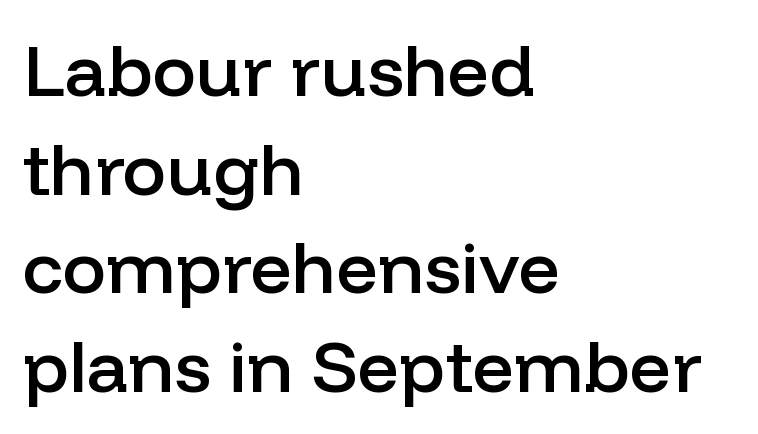
The image shows 73 px semibold sans-serif type, upright; set left-aligned, normal line spacing (1.35x), normal letter spacing, not underlined; low stroke contrast and a medium x-height.
